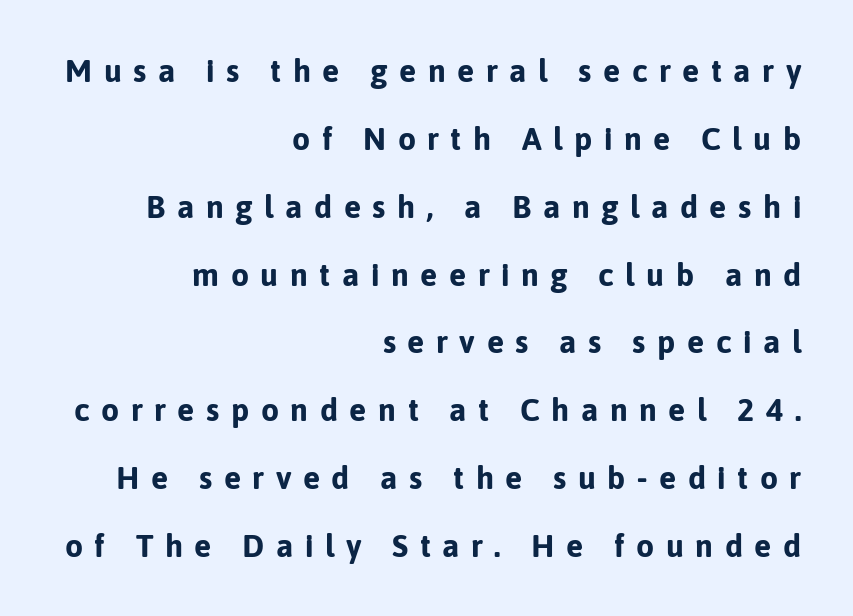
Q: Is the text bold? A: Yes.
Q: Is the text italic (slanted)? A: No, it is upright.
Q: Is the typeface a serif or a sans-serif typeface? A: Sans-serif.
Q: Is the text underlined? A: No.
Q: How is the paragraph aligned? A: Right-aligned.
Q: Is the spacing between letters normal or unusually wide? A: Unusually wide.
Q: Is the spacing between lines tight, normal or loose? A: Loose.
Q: Width (condensed, normal, or wide)? A: Normal.
Q: Stroke contrast? A: Low.
Q: x-height? A: Medium.
Q: Monospaced? A: No.
